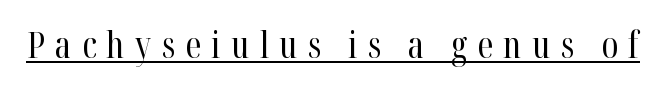
{"serif": "yes", "italic": "no", "bold": "no", "weight": "regular", "width": "condensed", "stroke_contrast": "high", "x_height": "medium", "monospaced": "no", "underline": "yes", "letter_spacing": "wide", "letter_spacing_em": 0.29, "glyph_px": 36}
